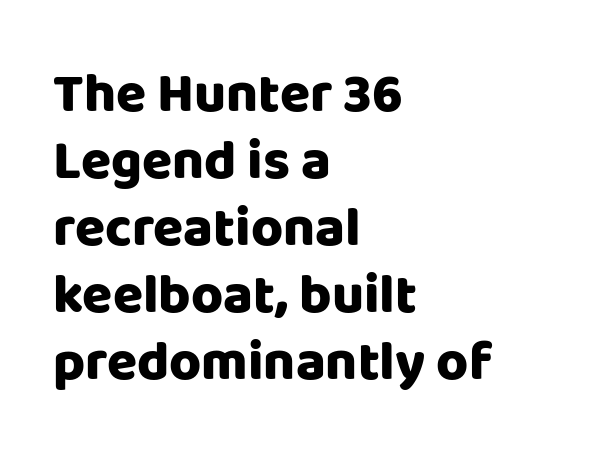
The image shows 55 px heavy sans-serif type, upright; set left-aligned, line spacing 1.22x, normal letter spacing, not underlined; low stroke contrast and a large x-height.
